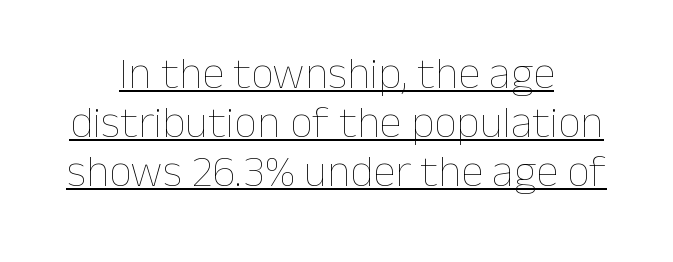
Each line is balanced around a shared central axis. The axis of the letterforms is exactly vertical. The string is rendered with underlining switched on. Bold? No — there's no thickening of the strokes.
